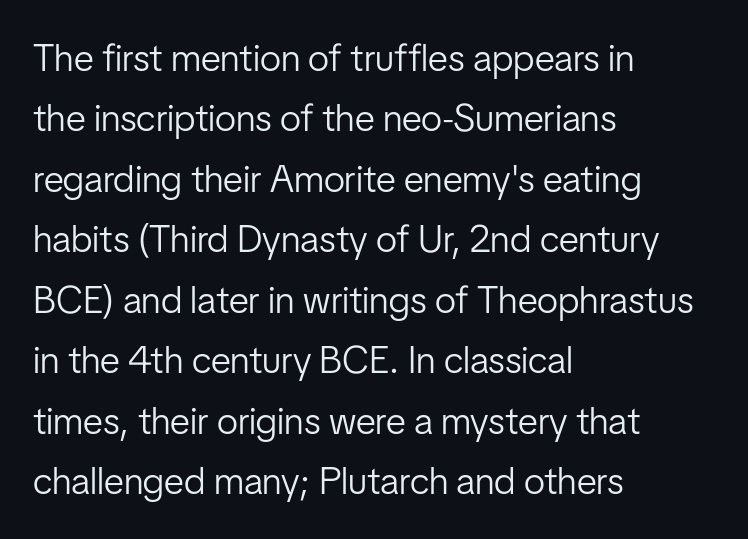
Q: Is the text bold? A: No.
Q: Is the text italic (slanted)? A: No, it is upright.
Q: Is the typeface a serif or a sans-serif typeface? A: Sans-serif.
Q: Is the text underlined? A: No.
Q: How is the paragraph aligned? A: Left-aligned.
Q: Is the spacing between letters normal or unusually wide? A: Normal.
Q: Is the spacing between lines tight, normal or loose? A: Normal.
Q: Width (condensed, normal, or wide)? A: Condensed.
Q: Stroke contrast? A: Low.
Q: x-height? A: Medium.
Q: Monospaced? A: No.
